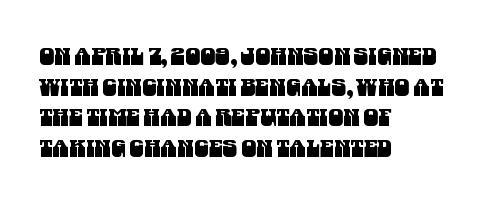
Q: Is the text underlined? A: No.
Q: How is the paragraph aligned? A: Left-aligned.
Q: Is the spacing between letters normal or unusually wide? A: Normal.
Q: Is the spacing between lines tight, normal or loose? A: Normal.
